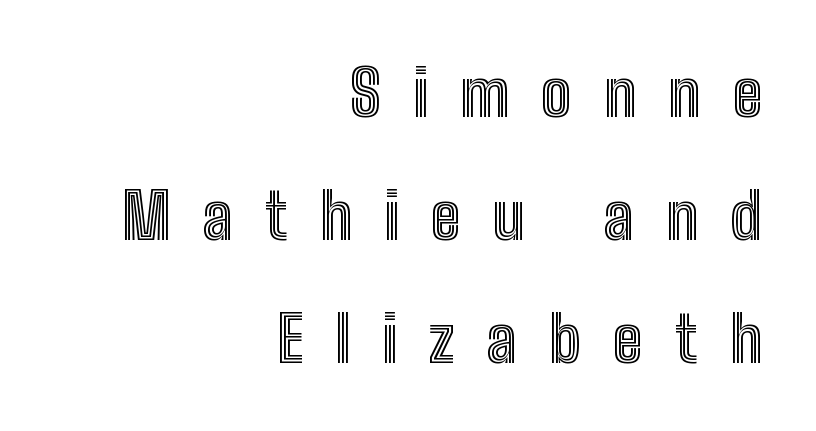
{"italic": "no", "width": "condensed", "x_height": "medium", "monospaced": "no", "underline": "no", "align": "right", "line_spacing": "loose", "line_spacing_ratio": 1.92, "letter_spacing": "wide", "letter_spacing_em": 0.5, "glyph_px": 64}
